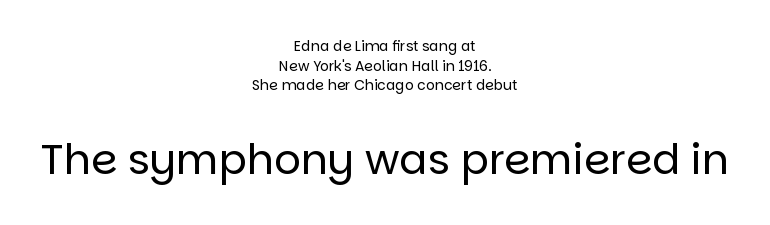
The image shows 42 px regular-weight sans-serif type, upright; set centered, normal line spacing (1.41x), normal letter spacing, not underlined; the second (bottom) block is 3.0x larger; low stroke contrast and a large x-height.
